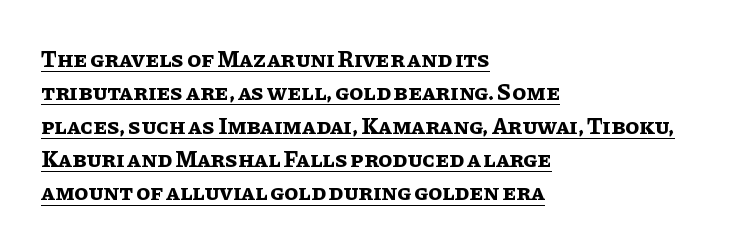
Thick stems and heavy bowls — unmistakably bold. It's the straight-up-and-down kind of type. Students, observe the line beneath the letters — that is underlining. Reading down the column, the eye jumps a familiar distance to each next line.
